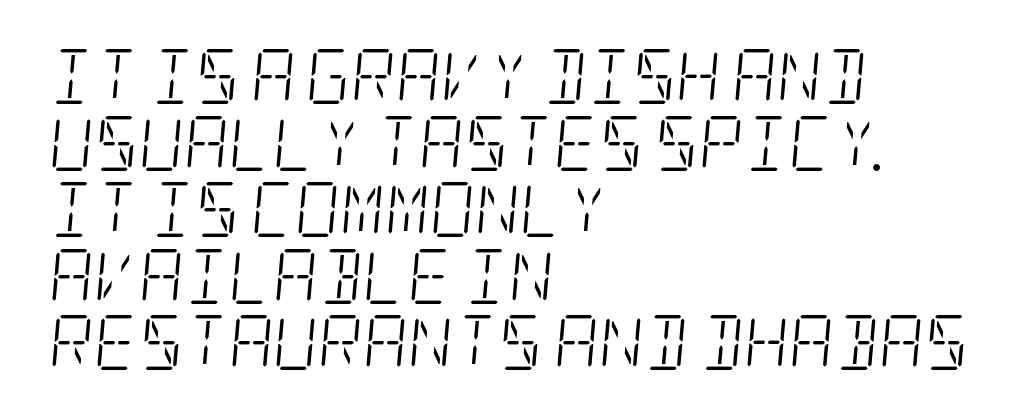
The image shows 55 px light, condensed serif type, italic (leaning right); set left-aligned, line spacing 1.21x, normal letter spacing, not underlined; low stroke contrast and a large x-height.
